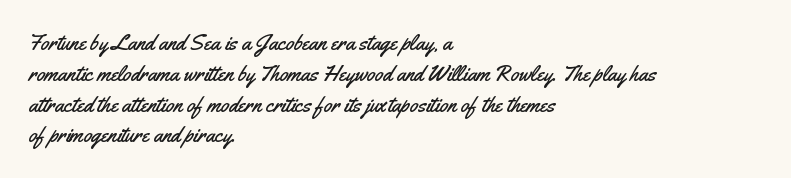
{"underline": "no", "align": "left", "line_spacing": "normal", "line_spacing_ratio": 1.4, "letter_spacing": "normal", "letter_spacing_em": 0.0, "glyph_px": 22}
